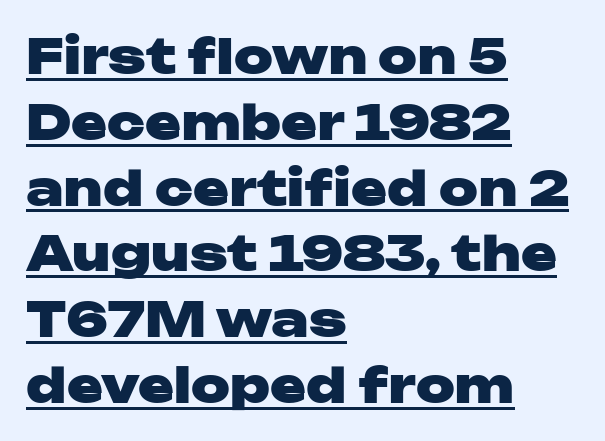
The image shows 48 px heavy, wide sans-serif type, upright; set left-aligned, normal line spacing (1.37x), normal letter spacing, underlined; low stroke contrast and a medium x-height.
